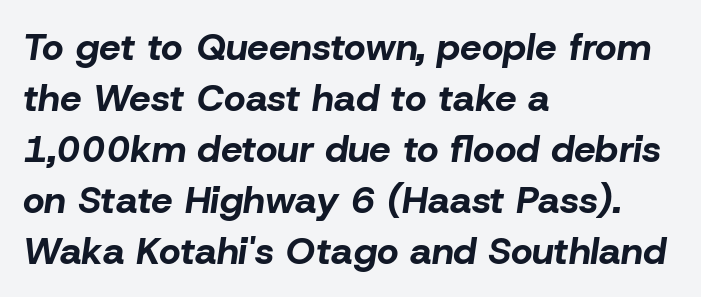
{"italic": "yes", "lean": "right", "slant_degrees": 8, "bold": "yes", "weight": "bold", "width": "normal", "stroke_contrast": "low", "x_height": "medium", "monospaced": "no", "underline": "no", "align": "left", "line_spacing": "normal", "line_spacing_ratio": 1.34, "letter_spacing": "normal", "letter_spacing_em": 0.0, "glyph_px": 38}
